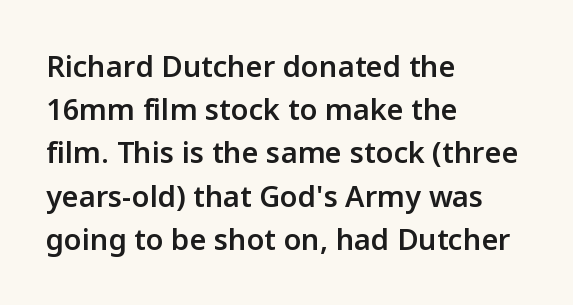
The image shows 29 px semibold sans-serif type, upright; set left-aligned, normal line spacing (1.49x), normal letter spacing, not underlined; low stroke contrast and a medium x-height.
